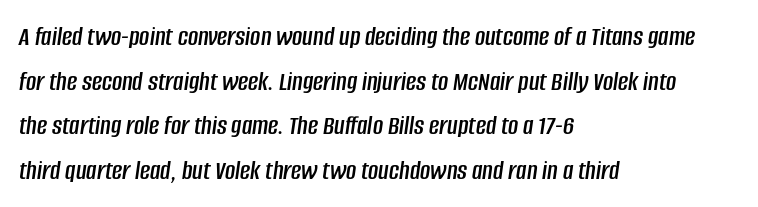
Q: Is the text italic (slanted)? A: Yes, it leans right by about 8 degrees.
Q: Is the text underlined? A: No.
Q: How is the paragraph aligned? A: Left-aligned.
Q: Is the spacing between letters normal or unusually wide? A: Normal.
Q: Is the spacing between lines tight, normal or loose? A: Normal.
Q: Width (condensed, normal, or wide)? A: Condensed.
Q: Stroke contrast? A: Low.
Q: x-height? A: Large.
Q: Monospaced? A: No.
